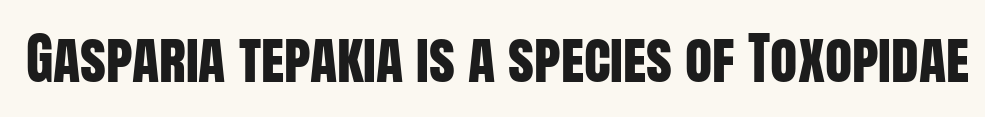
You could not count columns in this text — the font is proportionally spaced. A sans-serif font was chosen for this passage. The gaps between neighbouring characters are ordinary and unremarkable. Any mark beneath the type? The region is blank. Do the letters lean? They stand straight.
